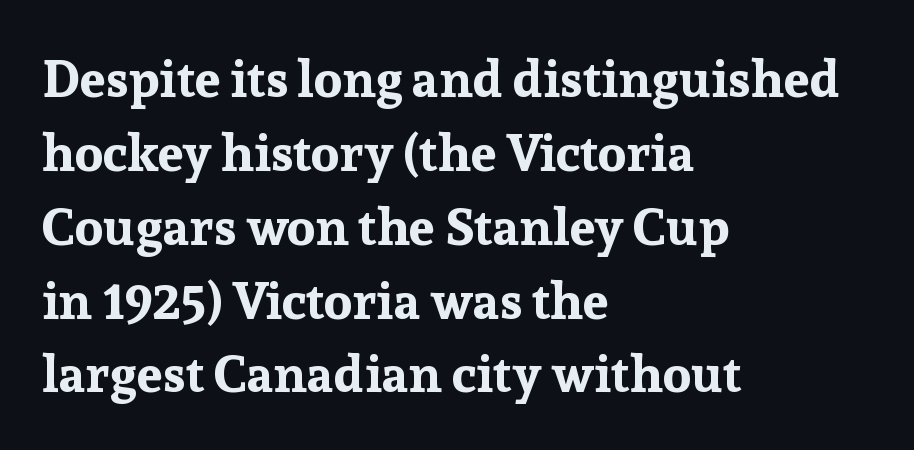
{"serif": "yes", "italic": "no", "bold": "yes", "weight": "bold", "width": "normal", "stroke_contrast": "low", "x_height": "medium", "monospaced": "no", "underline": "no", "align": "left", "line_spacing": "normal", "line_spacing_ratio": 1.42, "letter_spacing": "normal", "letter_spacing_em": 0.0, "glyph_px": 52}
